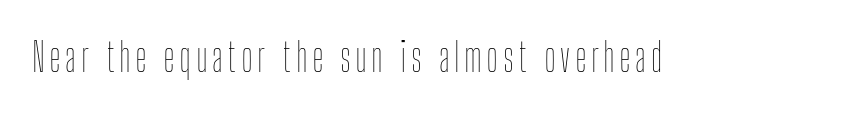
Q: Is the text bold? A: No.
Q: Is the text italic (slanted)? A: No, it is upright.
Q: Is the text underlined? A: No.
Q: Width (condensed, normal, or wide)? A: Condensed.
Q: Stroke contrast? A: Low.
Q: x-height? A: Medium.
Q: Monospaced? A: No.
